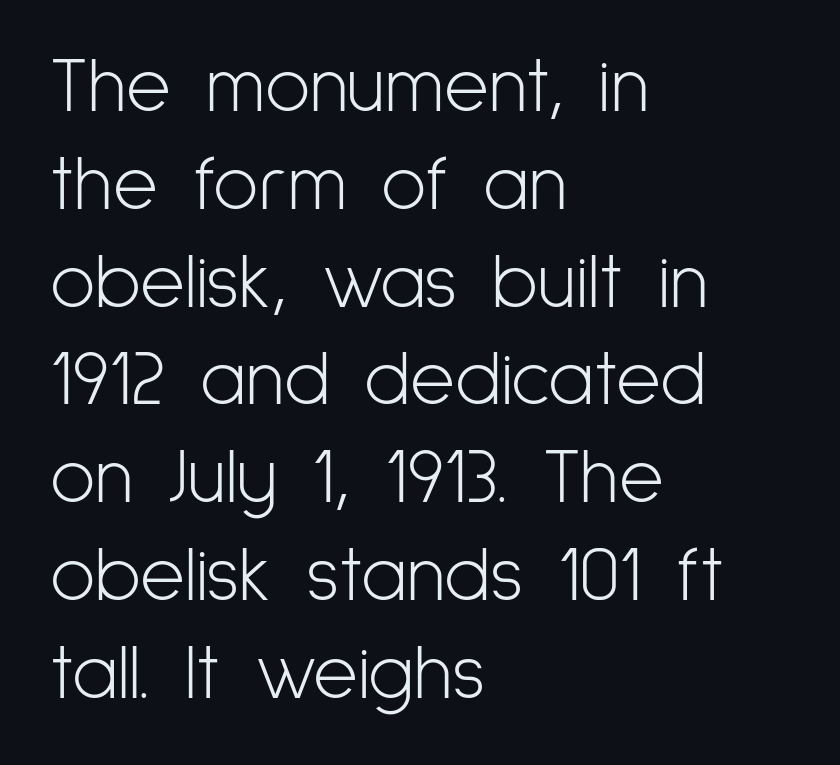
{"serif": "no", "italic": "no", "bold": "no", "weight": "light", "width": "condensed", "stroke_contrast": "low", "x_height": "medium", "monospaced": "no", "underline": "no", "align": "left", "line_spacing": "normal", "line_spacing_ratio": 1.27, "letter_spacing": "normal", "letter_spacing_em": 0.0, "glyph_px": 77}
